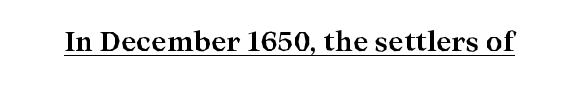
No extra tracking has been applied to these lines. Glance below the letters and you will spot a drawn line. Quick note: not italic, upright. The letters are bold, with thick, heavy strokes.
